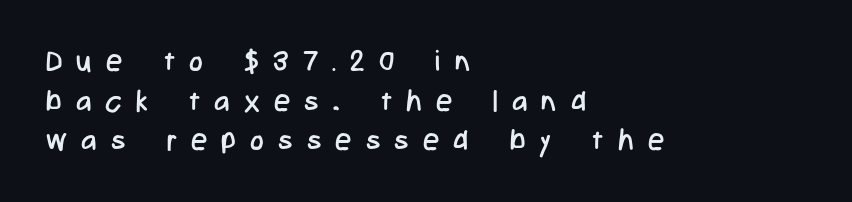
Q: Is the text bold? A: No.
Q: Is the text italic (slanted)? A: No, it is upright.
Q: Is the typeface a serif or a sans-serif typeface? A: Sans-serif.
Q: Is the text underlined? A: No.
Q: How is the paragraph aligned? A: Left-aligned.
Q: Is the spacing between letters normal or unusually wide? A: Unusually wide.
Q: Is the spacing between lines tight, normal or loose? A: Normal.
Q: Width (condensed, normal, or wide)? A: Condensed.
Q: Stroke contrast? A: Low.
Q: x-height? A: Medium.
Q: Monospaced? A: No.
